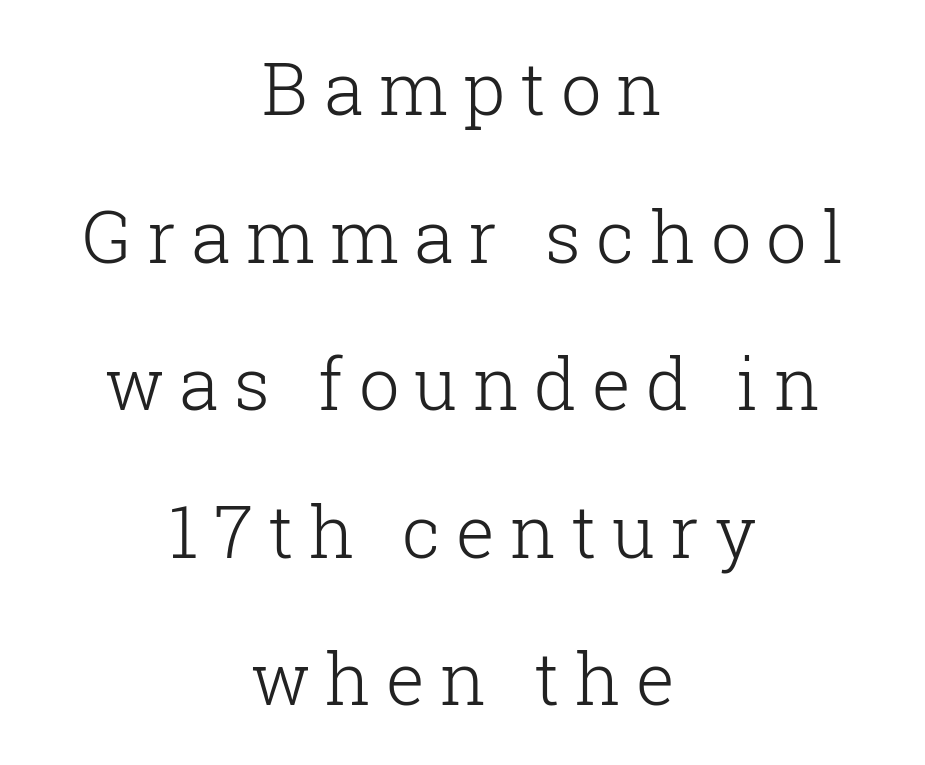
Q: Is the text bold? A: No.
Q: Is the text italic (slanted)? A: No, it is upright.
Q: Is the typeface a serif or a sans-serif typeface? A: Serif.
Q: Is the text underlined? A: No.
Q: How is the paragraph aligned? A: Centered.
Q: Is the spacing between letters normal or unusually wide? A: Unusually wide.
Q: Is the spacing between lines tight, normal or loose? A: Loose.
Q: Width (condensed, normal, or wide)? A: Normal.
Q: Stroke contrast? A: Low.
Q: x-height? A: Medium.
Q: Monospaced? A: No.
